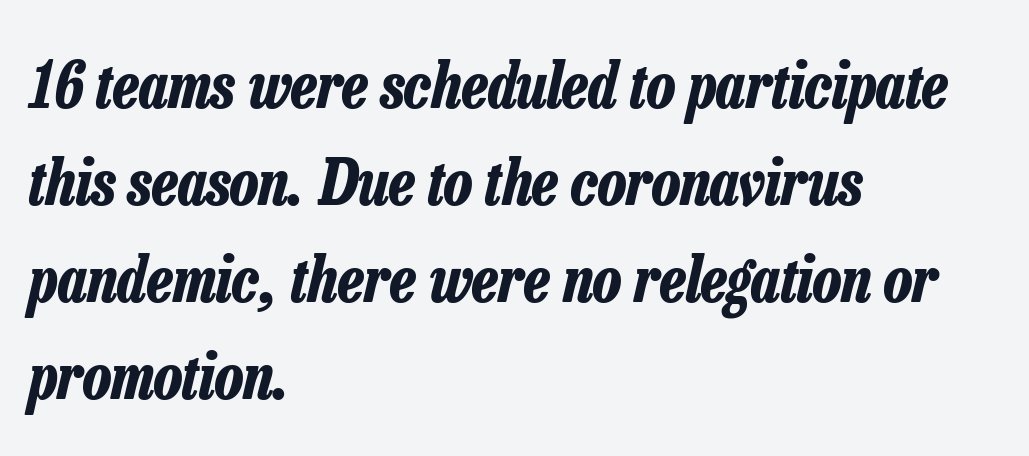
Q: Is the text bold? A: Yes.
Q: Is the text italic (slanted)? A: Yes, it leans right by about 13 degrees.
Q: Is the text underlined? A: No.
Q: How is the paragraph aligned? A: Left-aligned.
Q: Is the spacing between letters normal or unusually wide? A: Normal.
Q: Is the spacing between lines tight, normal or loose? A: Normal.
Q: Width (condensed, normal, or wide)? A: Condensed.
Q: Stroke contrast? A: Low.
Q: x-height? A: Medium.
Q: Monospaced? A: No.
